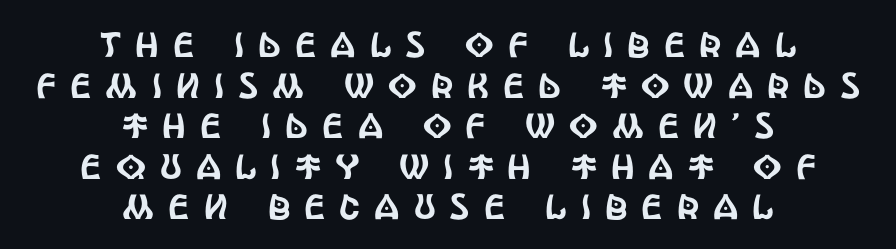
The image shows 35 px condensed sans-serif type, upright; set centered, line spacing 1.16x, unusually wide letter spacing (+0.4 em), not underlined; a large x-height.
